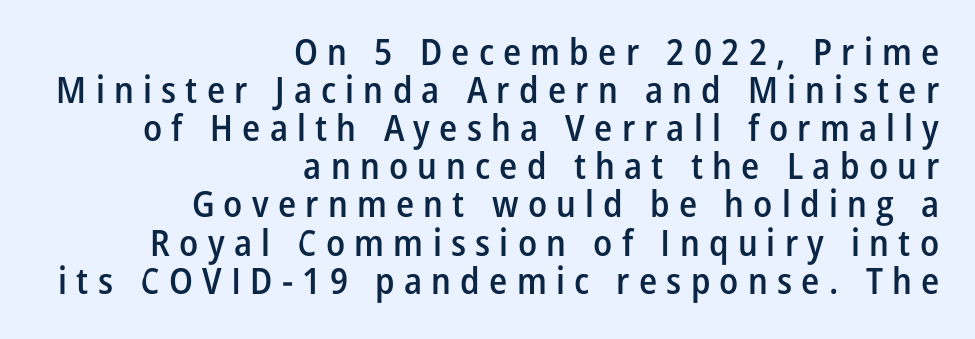
Q: Is the text bold? A: Semi-bold.
Q: Is the text italic (slanted)? A: No, it is upright.
Q: Is the typeface a serif or a sans-serif typeface? A: Sans-serif.
Q: Is the text underlined? A: No.
Q: How is the paragraph aligned? A: Right-aligned.
Q: Is the spacing between letters normal or unusually wide? A: Unusually wide.
Q: Is the spacing between lines tight, normal or loose? A: Tight.
Q: Width (condensed, normal, or wide)? A: Condensed.
Q: Stroke contrast? A: Low.
Q: x-height? A: Medium.
Q: Monospaced? A: No.
